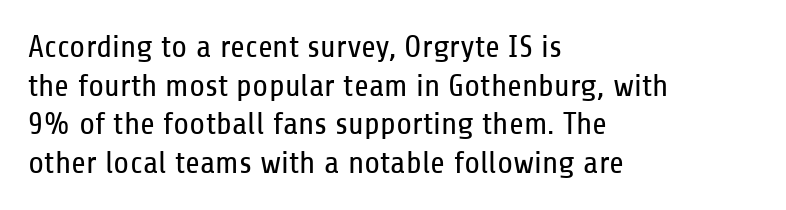
{"serif": "no", "italic": "no", "bold": "no", "weight": "regular", "width": "condensed", "stroke_contrast": "low", "x_height": "medium", "monospaced": "no", "underline": "no", "align": "left", "line_spacing_ratio": 1.21, "letter_spacing": "normal", "letter_spacing_em": 0.0, "glyph_px": 32}
